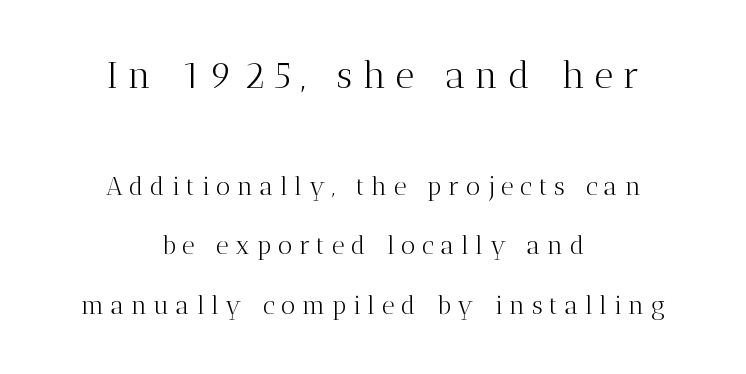
The image shows 37 px light serif type, upright; set centered, loose line spacing (2.38x), unusually wide letter spacing (+0.27 em), not underlined; the first (top) block is 1.48x larger; medium stroke contrast and a medium x-height.
